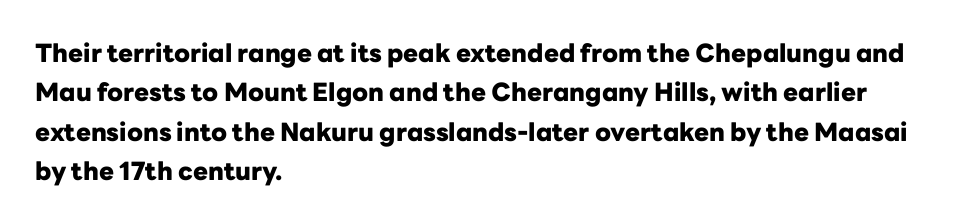
Q: Is the text bold? A: Yes.
Q: Is the text italic (slanted)? A: No, it is upright.
Q: Is the text underlined? A: No.
Q: How is the paragraph aligned? A: Left-aligned.
Q: Is the spacing between letters normal or unusually wide? A: Normal.
Q: Is the spacing between lines tight, normal or loose? A: Normal.
